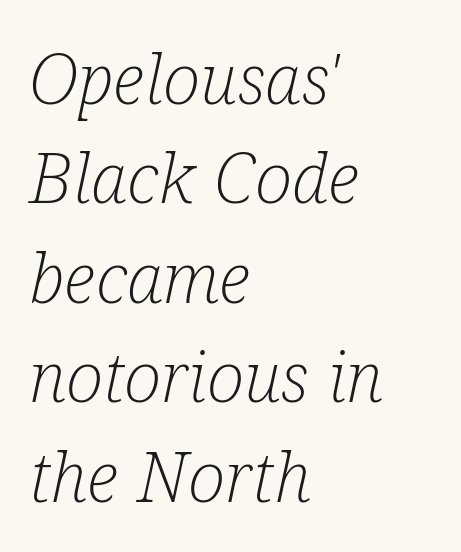
The passage shown is typed in a proportional face where columns would drift. Small tapered or slab feet sit at the stroke ends, so this counts as serif. Reading down the column, the eye jumps a familiar distance to each next line. Is the stroke heavy? The answer is a plain regular-or-lighter. The passage is arranged the way most books set body copy — flush left. Students, note that the glyphs here touch the page at normal intervals.
